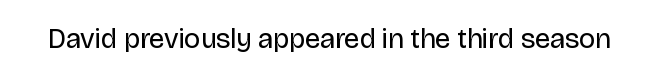
Q: Is the text bold? A: No.
Q: Is the text italic (slanted)? A: No, it is upright.
Q: Is the typeface a serif or a sans-serif typeface? A: Sans-serif.
Q: Is the text underlined? A: No.
Q: Is the spacing between letters normal or unusually wide? A: Normal.
Q: Width (condensed, normal, or wide)? A: Normal.
Q: Stroke contrast? A: Low.
Q: x-height? A: Large.
Q: Monospaced? A: No.
